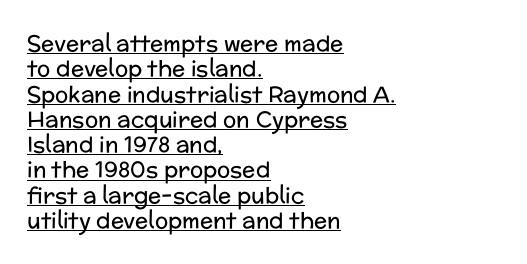
Q: Is the text bold? A: No.
Q: Is the text italic (slanted)? A: No, it is upright.
Q: Is the text underlined? A: Yes.
Q: How is the paragraph aligned? A: Left-aligned.
Q: Is the spacing between letters normal or unusually wide? A: Normal.
Q: Is the spacing between lines tight, normal or loose? A: Tight.
